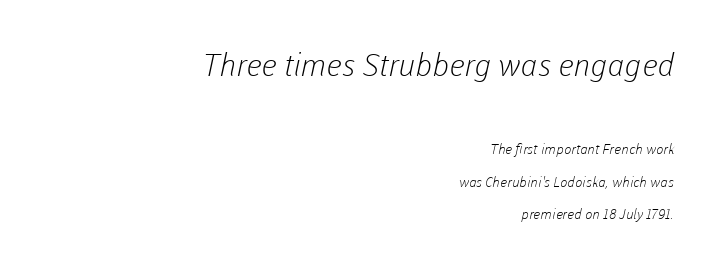
Q: Is the text bold? A: No.
Q: Is the typeface a serif or a sans-serif typeface? A: Sans-serif.
Q: Is the text underlined? A: No.
Q: How is the paragraph aligned? A: Right-aligned.
Q: Is the spacing between letters normal or unusually wide? A: Normal.
Q: Is the spacing between lines tight, normal or loose? A: Loose.
Q: Which block of text is set in a larger size, the first (top) or the second (bottom)? A: The first (top) one.
Q: Width (condensed, normal, or wide)? A: Normal.
Q: Stroke contrast? A: Low.
Q: x-height? A: Medium.
Q: Monospaced? A: No.
